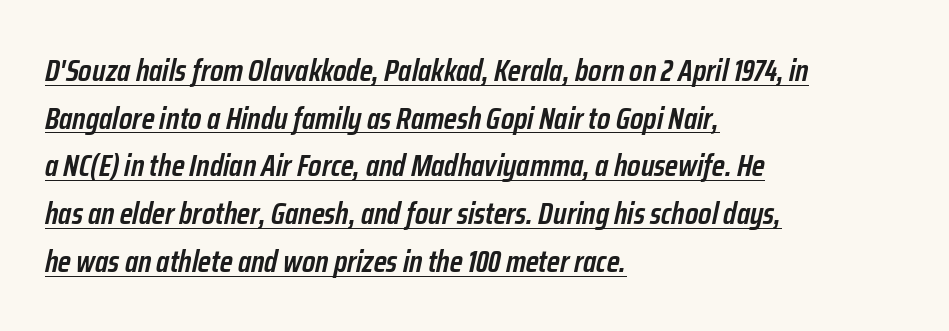
The rendering uses a moderate line-height, typical for paragraphs. Each word holds together tightly as a unit, with standard inter-letter gaps. A typographer would call this underscored text. Each letter keeps its own natural width here, so spacing adapts to shape.
